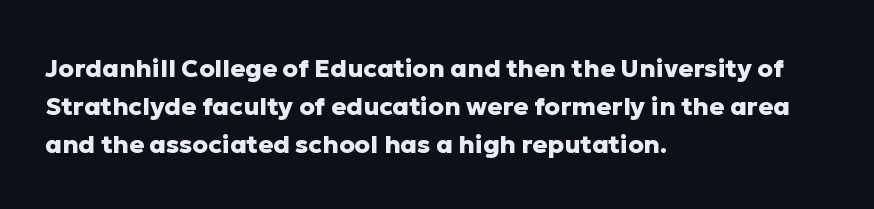
Q: Is the text bold? A: Yes.
Q: Is the text italic (slanted)? A: No, it is upright.
Q: Is the text underlined? A: No.
Q: How is the paragraph aligned? A: Left-aligned.
Q: Is the spacing between letters normal or unusually wide? A: Normal.
Q: Is the spacing between lines tight, normal or loose? A: Normal.
